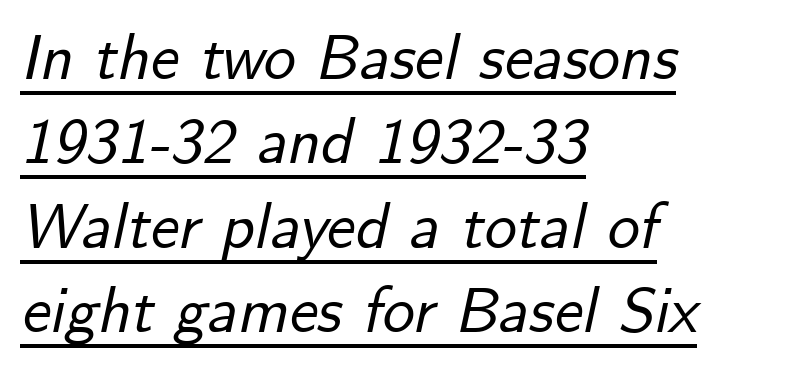
The image shows 64 px text type, italic (leaning right); set left-aligned, normal line spacing (1.32x), normal letter spacing, underlined; low stroke contrast and a small x-height.
